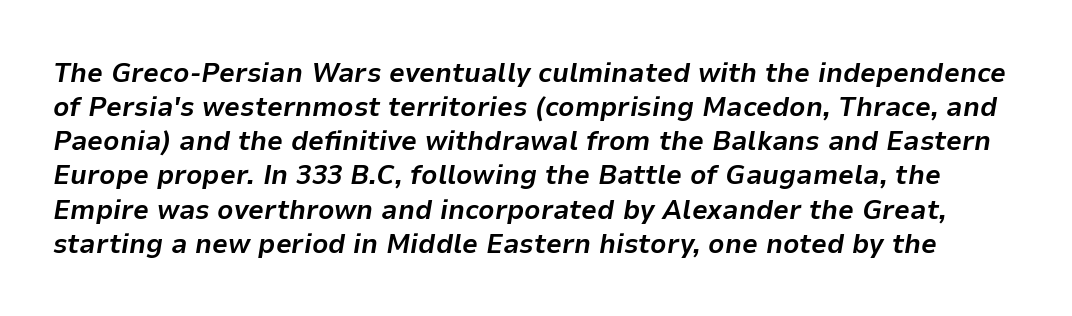
The image shows 28 px bold type, italic (leaning right); set line spacing 1.22x, normal letter spacing, not underlined; low stroke contrast and a medium x-height.
